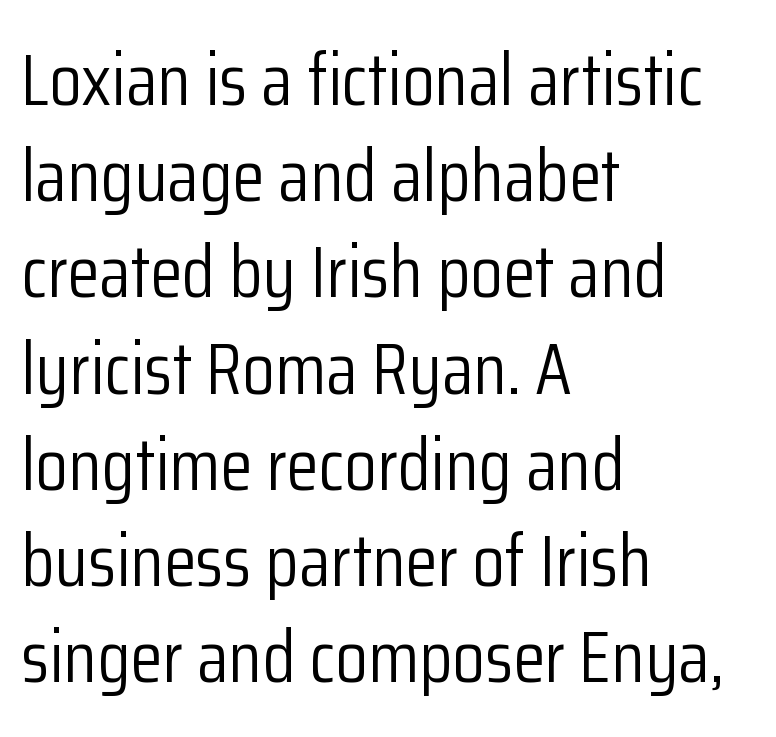
This rendering employs a face without finishing strokes, i.e., a sans-serif. Each line starts at the same left margin while the right side varies. Evenly set lines give the paragraph a standard silhouette. Anything drawn beneath the words? Only blank space. In terms of letterspacing, this is plain default setting. Every stem runs plumb, perpendicular to the baseline.
